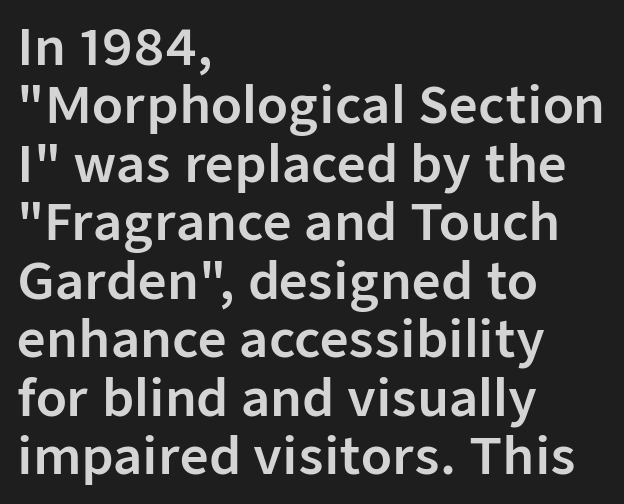
Q: Is the text italic (slanted)? A: No, it is upright.
Q: Is the typeface a serif or a sans-serif typeface? A: Sans-serif.
Q: Is the text underlined? A: No.
Q: How is the paragraph aligned? A: Left-aligned.
Q: Is the spacing between letters normal or unusually wide? A: Normal.
Q: Width (condensed, normal, or wide)? A: Normal.
Q: Stroke contrast? A: Low.
Q: x-height? A: Medium.
Q: Monospaced? A: No.
